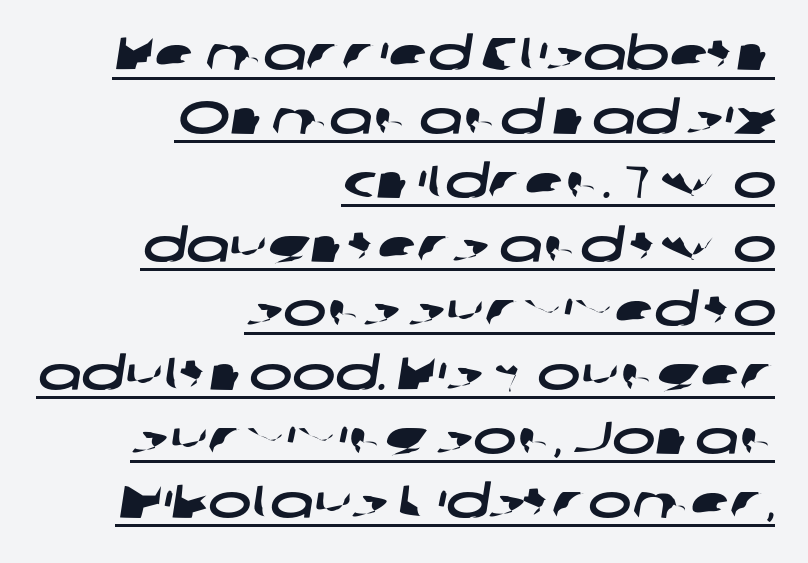
{"serif": "no", "width": "wide", "stroke_contrast": "low", "x_height": "medium", "monospaced": "no", "underline": "yes", "align": "right", "line_spacing": "normal", "line_spacing_ratio": 1.39, "letter_spacing": "normal", "letter_spacing_em": 0.0, "glyph_px": 46}
